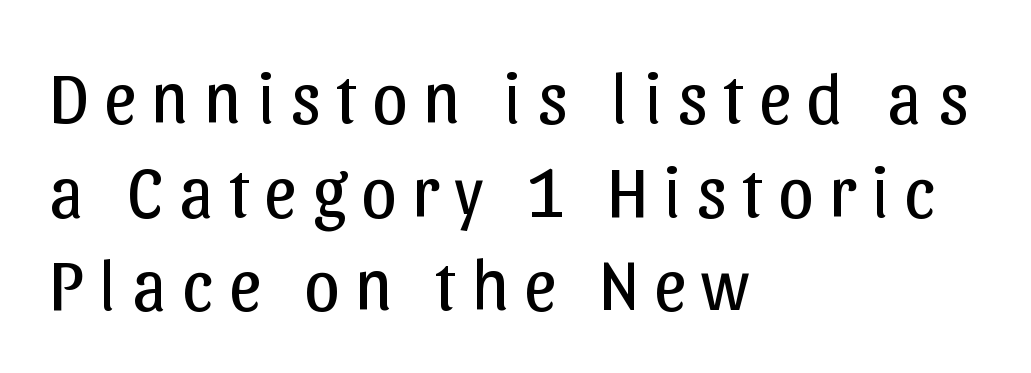
Q: Is the text bold? A: No.
Q: Is the text italic (slanted)? A: No, it is upright.
Q: Is the typeface a serif or a sans-serif typeface? A: Sans-serif.
Q: Is the text underlined? A: No.
Q: How is the paragraph aligned? A: Left-aligned.
Q: Is the spacing between letters normal or unusually wide? A: Unusually wide.
Q: Is the spacing between lines tight, normal or loose? A: Normal.
Q: Width (condensed, normal, or wide)? A: Normal.
Q: Stroke contrast? A: Low.
Q: x-height? A: Medium.
Q: Monospaced? A: No.
